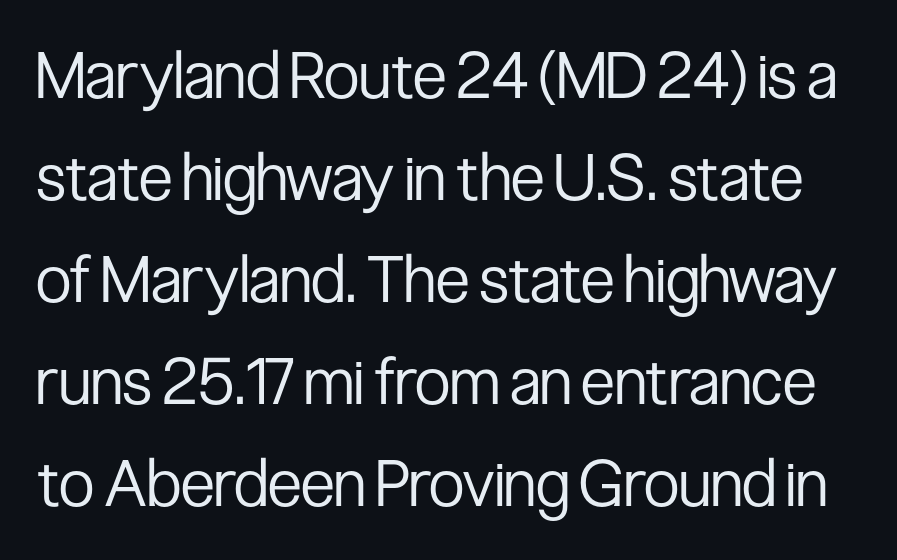
The image shows 65 px regular-weight, condensed sans-serif type, upright; set normal line spacing (1.57x), normal letter spacing, not underlined; low stroke contrast and a medium x-height.
